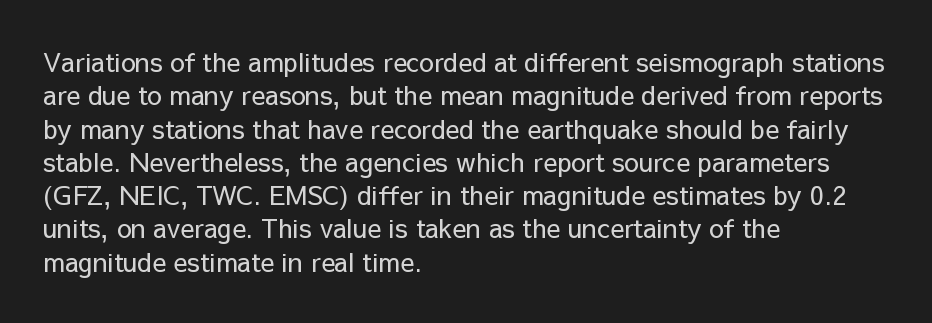
The image shows 26 px text type, upright; set left-aligned, normal line spacing (1.28x), normal letter spacing, not underlined.
